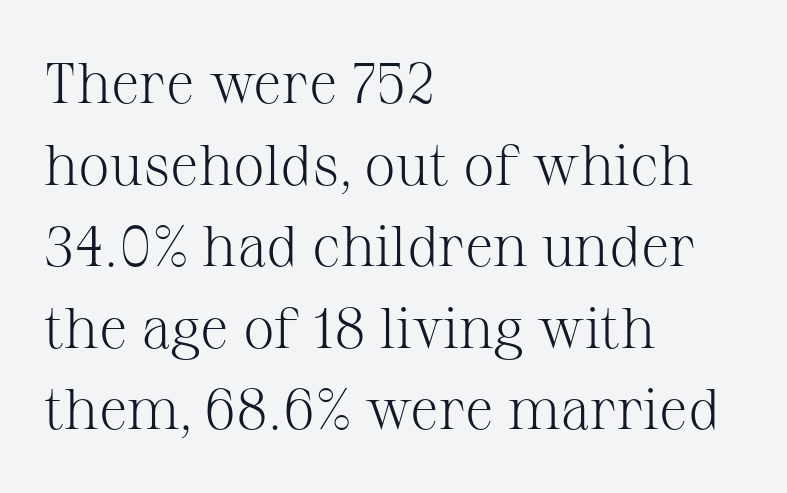
{"serif": "yes", "italic": "no", "bold": "no", "weight": "light", "width": "normal", "stroke_contrast": "medium", "x_height": "medium", "monospaced": "no", "underline": "no", "align": "left", "line_spacing": "normal", "line_spacing_ratio": 1.43, "letter_spacing": "normal", "letter_spacing_em": 0.0, "glyph_px": 57}
